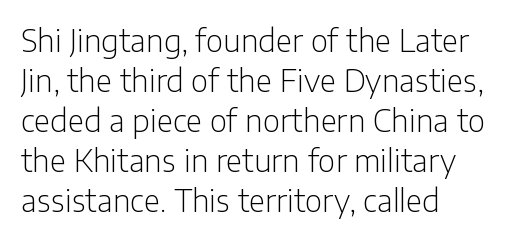
Q: Is the text bold? A: No.
Q: Is the text italic (slanted)? A: No, it is upright.
Q: Is the typeface a serif or a sans-serif typeface? A: Sans-serif.
Q: Is the text underlined? A: No.
Q: How is the paragraph aligned? A: Left-aligned.
Q: Is the spacing between letters normal or unusually wide? A: Normal.
Q: Is the spacing between lines tight, normal or loose? A: Normal.
Q: Width (condensed, normal, or wide)? A: Normal.
Q: Stroke contrast? A: Low.
Q: x-height? A: Medium.
Q: Monospaced? A: No.
